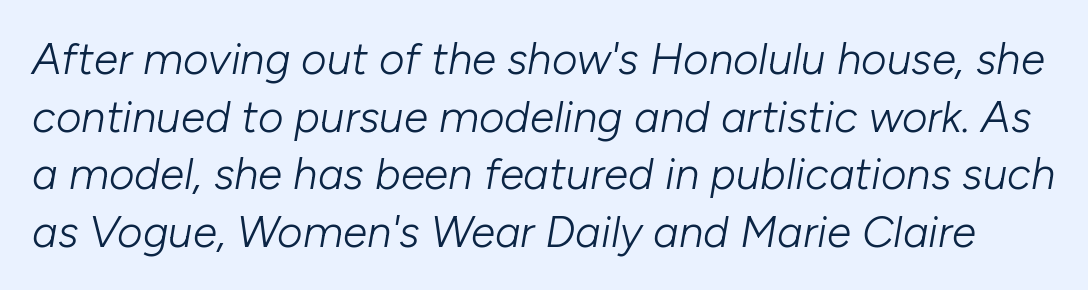
{"italic": "yes", "lean": "right", "slant_degrees": 10, "bold": "no", "weight": "light", "width": "normal", "stroke_contrast": "low", "x_height": "medium", "monospaced": "no", "underline": "no", "line_spacing": "normal", "line_spacing_ratio": 1.31, "letter_spacing": "normal", "letter_spacing_em": 0.0, "glyph_px": 44}
